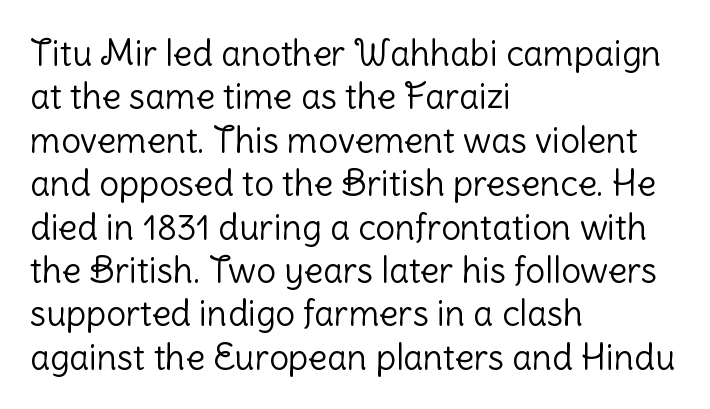
{"serif": "no", "italic": "no", "bold": "no", "weight": "light", "width": "normal", "stroke_contrast": "low", "x_height": "medium", "monospaced": "no", "underline": "no", "align": "left", "line_spacing_ratio": 1.24, "letter_spacing": "normal", "letter_spacing_em": 0.0, "glyph_px": 35}
